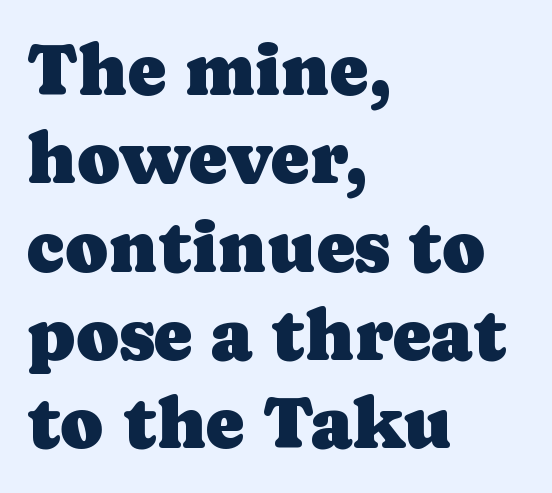
{"serif": "yes", "italic": "no", "width": "normal", "stroke_contrast": "low", "x_height": "medium", "monospaced": "no", "underline": "no", "align": "left", "line_spacing_ratio": 1.21, "letter_spacing": "normal", "letter_spacing_em": 0.0, "glyph_px": 73}
